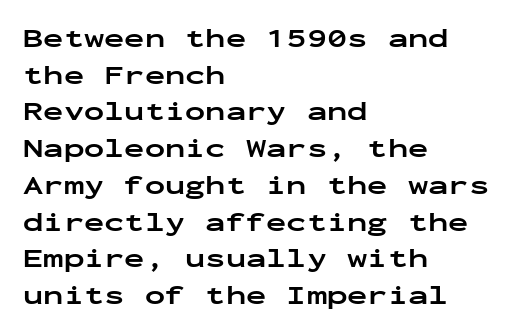
{"italic": "no", "bold": "yes", "underline": "no", "align": "left", "line_spacing": "normal", "line_spacing_ratio": 1.36, "letter_spacing": "normal", "letter_spacing_em": 0.0, "glyph_px": 27}
